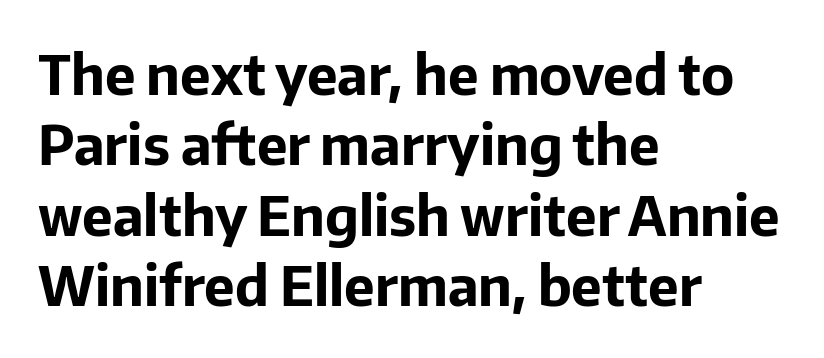
What kind of face is this? One without serifs — a sans. A bare baseline throughout the passage. The rendering keeps characters at their native spacing. Do the letters lean? They stand straight.
